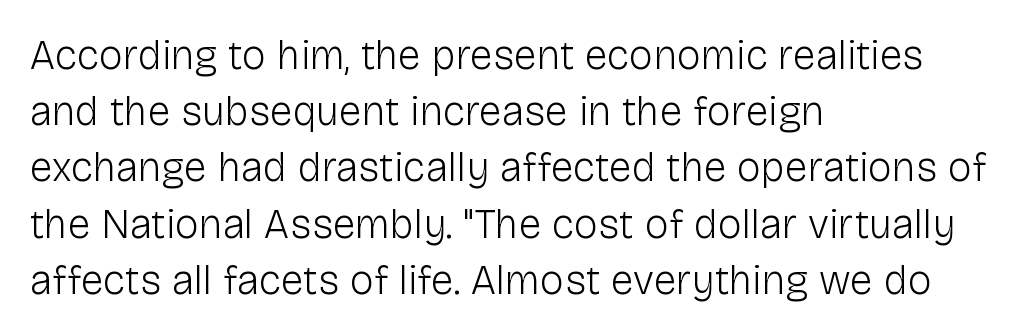
The image shows 41 px light sans-serif type, upright; set left-aligned, normal line spacing (1.37x), normal letter spacing, not underlined; low stroke contrast and a medium x-height.
